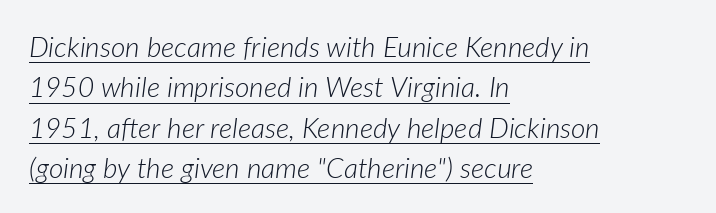
Q: Is the text bold? A: No.
Q: Is the text italic (slanted)? A: Yes, it leans right by about 7 degrees.
Q: Is the text underlined? A: Yes.
Q: How is the paragraph aligned? A: Left-aligned.
Q: Is the spacing between letters normal or unusually wide? A: Normal.
Q: Is the spacing between lines tight, normal or loose? A: Normal.
Q: Width (condensed, normal, or wide)? A: Normal.
Q: Stroke contrast? A: Low.
Q: x-height? A: Medium.
Q: Monospaced? A: No.
